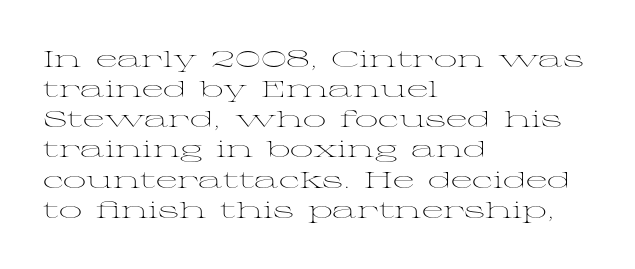
Q: Is the text bold? A: No.
Q: Is the text italic (slanted)? A: No, it is upright.
Q: Is the text underlined? A: No.
Q: How is the paragraph aligned? A: Left-aligned.
Q: Is the spacing between letters normal or unusually wide? A: Normal.
Q: Is the spacing between lines tight, normal or loose? A: Normal.
